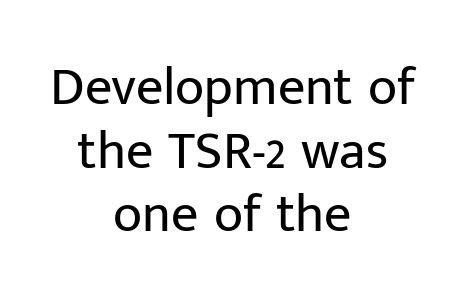
Q: Is the text bold? A: No.
Q: Is the text italic (slanted)? A: No, it is upright.
Q: Is the typeface a serif or a sans-serif typeface? A: Sans-serif.
Q: Is the text underlined? A: No.
Q: How is the paragraph aligned? A: Centered.
Q: Is the spacing between letters normal or unusually wide? A: Normal.
Q: Width (condensed, normal, or wide)? A: Normal.
Q: Stroke contrast? A: Low.
Q: x-height? A: Medium.
Q: Monospaced? A: No.
